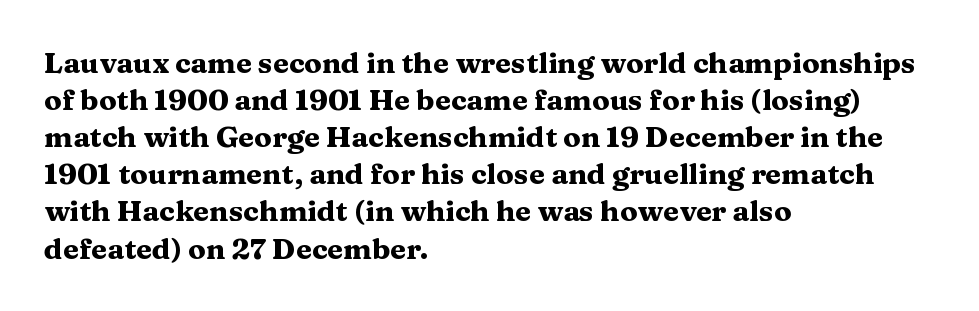
{"serif": "yes", "italic": "no", "bold": "yes", "weight": "heavy", "width": "wide", "stroke_contrast": "medium", "x_height": "medium", "monospaced": "no", "underline": "no", "align": "left", "line_spacing": "normal", "line_spacing_ratio": 1.28, "letter_spacing": "normal", "letter_spacing_em": 0.0, "glyph_px": 29}
